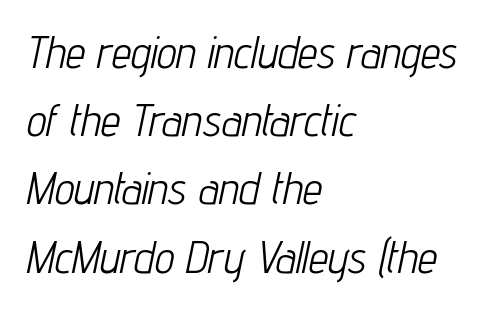
This block has exactly the height ordinary leading produces. Yep, that's italic — everything's leaning. Unmarked baselines from the first word to the last. Students, note that the glyphs here touch the page at normal intervals. Line beginnings align vertically; line endings do not.
